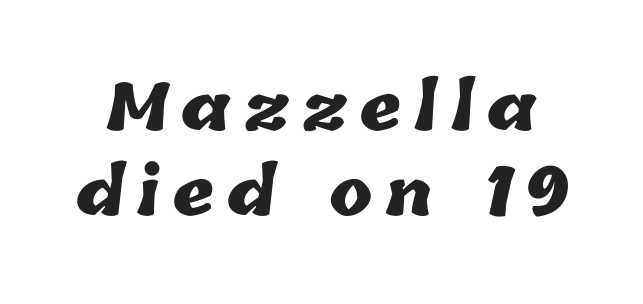
The rendering uses natural spacing where letterforms have individual widths. Each row of text sits above clean, open space. Honestly, the row spacing looks completely unremarkable. The rendering uses a bold face; every stroke is thick and dark.
